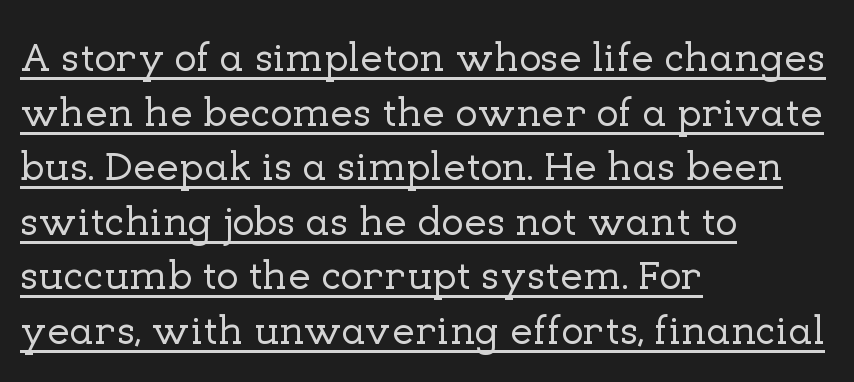
Q: Is the text italic (slanted)? A: No, it is upright.
Q: Is the typeface a serif or a sans-serif typeface? A: Serif.
Q: Is the text underlined? A: Yes.
Q: How is the paragraph aligned? A: Left-aligned.
Q: Is the spacing between letters normal or unusually wide? A: Normal.
Q: Is the spacing between lines tight, normal or loose? A: Normal.
Q: Width (condensed, normal, or wide)? A: Normal.
Q: Stroke contrast? A: Low.
Q: x-height? A: Medium.
Q: Monospaced? A: No.
